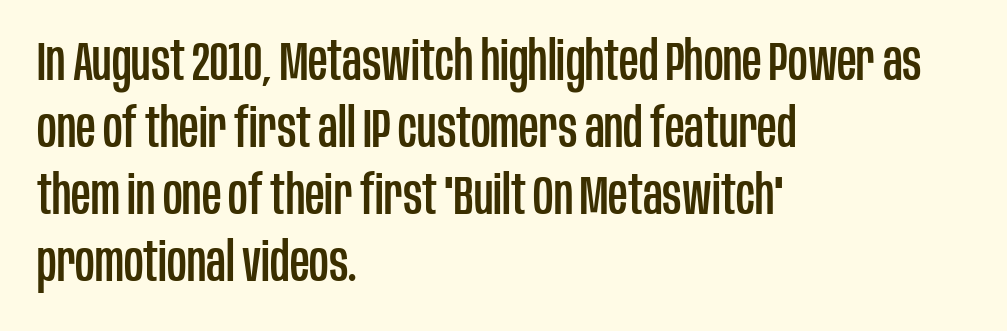
{"serif": "no", "italic": "no", "width": "condensed", "stroke_contrast": "low", "x_height": "large", "monospaced": "no", "underline": "no", "align": "left", "line_spacing_ratio": 1.24, "letter_spacing": "normal", "letter_spacing_em": 0.0, "glyph_px": 54}
